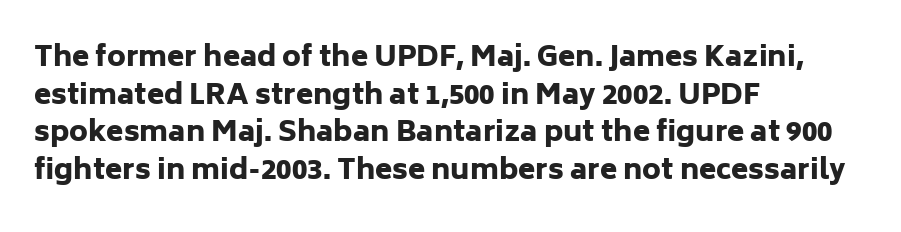
Q: Is the text bold? A: Yes.
Q: Is the text italic (slanted)? A: No, it is upright.
Q: Is the typeface a serif or a sans-serif typeface? A: Sans-serif.
Q: Is the text underlined? A: No.
Q: How is the paragraph aligned? A: Left-aligned.
Q: Is the spacing between letters normal or unusually wide? A: Normal.
Q: Is the spacing between lines tight, normal or loose? A: Normal.
Q: Width (condensed, normal, or wide)? A: Normal.
Q: Stroke contrast? A: Low.
Q: x-height? A: Medium.
Q: Monospaced? A: No.
